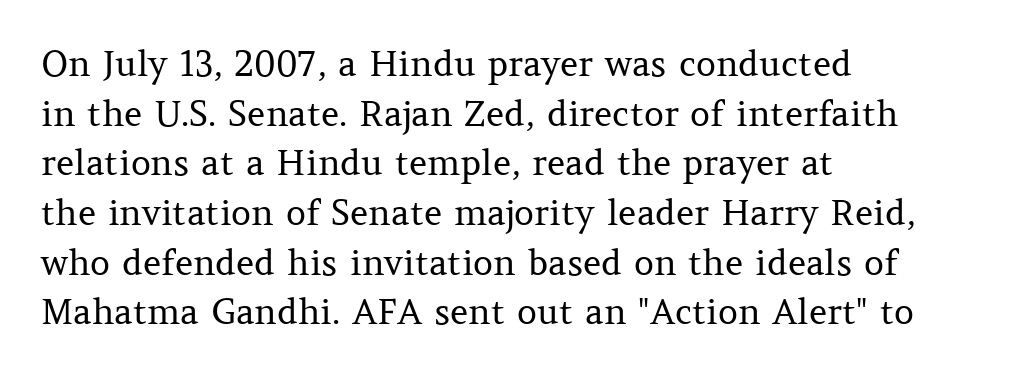
{"serif": "yes", "italic": "no", "bold": "no", "weight": "regular", "width": "normal", "stroke_contrast": "medium", "x_height": "medium", "monospaced": "no", "underline": "no", "align": "left", "line_spacing": "normal", "line_spacing_ratio": 1.42, "letter_spacing": "normal", "letter_spacing_em": 0.0, "glyph_px": 35}
